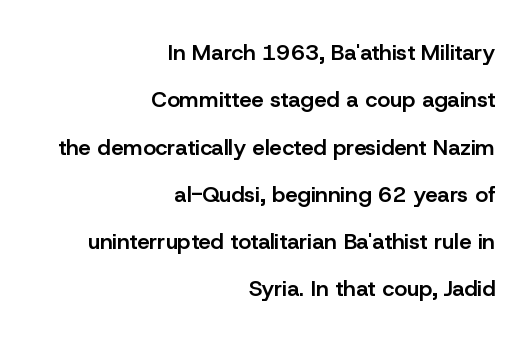
The image shows 22 px text type, upright; set right-aligned, loose line spacing (2.15x), normal letter spacing, not underlined.
